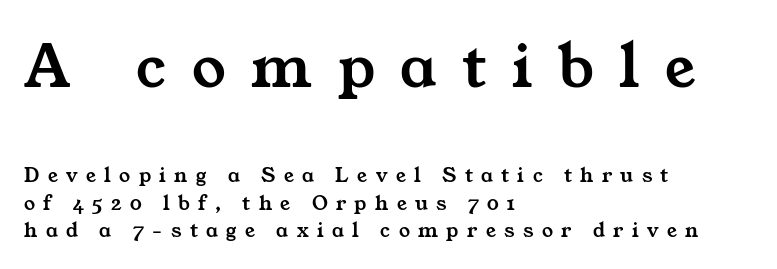
The space between consecutive lines is moderate. All the whitespace from short lines collects on the right. The upper block of text is set noticeably larger than the block beneath it. Each row of text sits above clean, open space. The face used here is rendered with a markedly widened letterfit.
